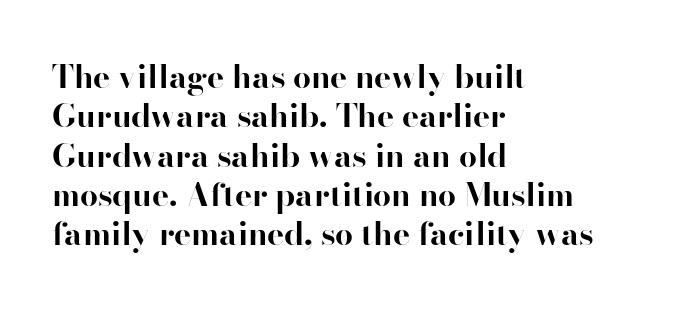
The image shows 32 px bold serif type, upright; set left-aligned, line spacing 1.23x, normal letter spacing, not underlined; high stroke contrast and a small x-height.
